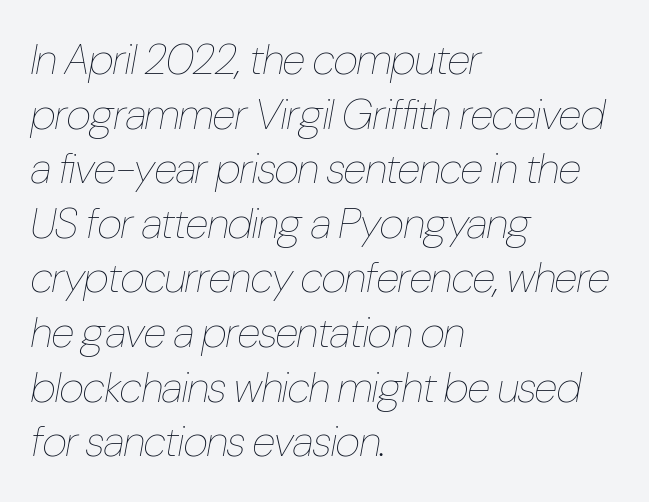
The image shows 43 px thin, condensed type, italic (leaning right); set left-aligned, normal line spacing (1.27x), normal letter spacing, not underlined; low stroke contrast and a medium x-height.
